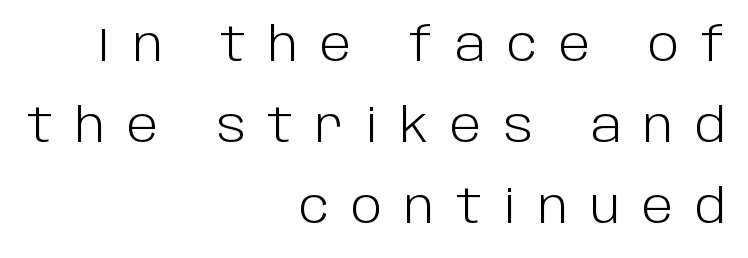
{"serif": "no", "italic": "no", "bold": "no", "weight": "light", "width": "normal", "stroke_contrast": "low", "x_height": "large", "monospaced": "no", "underline": "no", "align": "right", "line_spacing_ratio": 1.72, "letter_spacing": "wide", "letter_spacing_em": 0.47, "glyph_px": 47}
